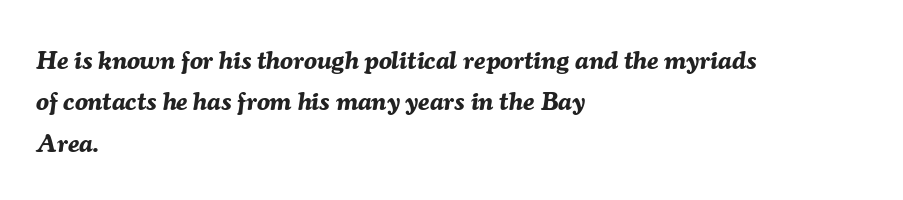
Regarding leading, the lines here are spaced in the standard way. A student would call this left alignment; a typographer would say flush left, rag right. Standard letterfit; no display-style spreading of the glyphs. This sample uses an oblique cut, with every glyph tilted off the vertical.
